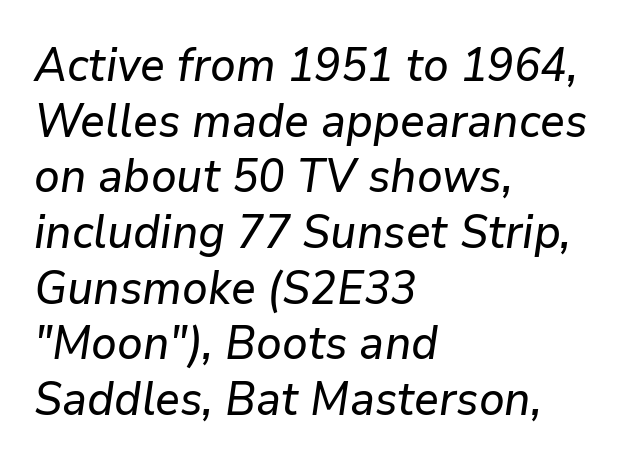
{"italic": "yes", "lean": "right", "slant_degrees": 9, "width": "normal", "stroke_contrast": "low", "x_height": "medium", "monospaced": "no", "underline": "no", "align": "left", "line_spacing_ratio": 1.21, "letter_spacing": "normal", "letter_spacing_em": 0.0, "glyph_px": 46}
